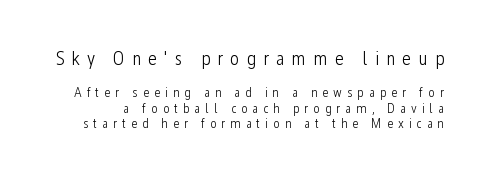
A typesetter would call this leading minimal, almost set solid. Is there any slant? The stems are plumb. Letters rest on an invisible, unmarked baseline. These glyphs show unthickened strokes, regular width or finer. Of the two passages, the one on top uses the larger point size.
